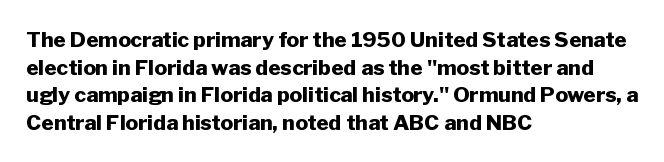
The image shows 21 px bold type, upright; set left-aligned, normal line spacing (1.31x), normal letter spacing, not underlined.
